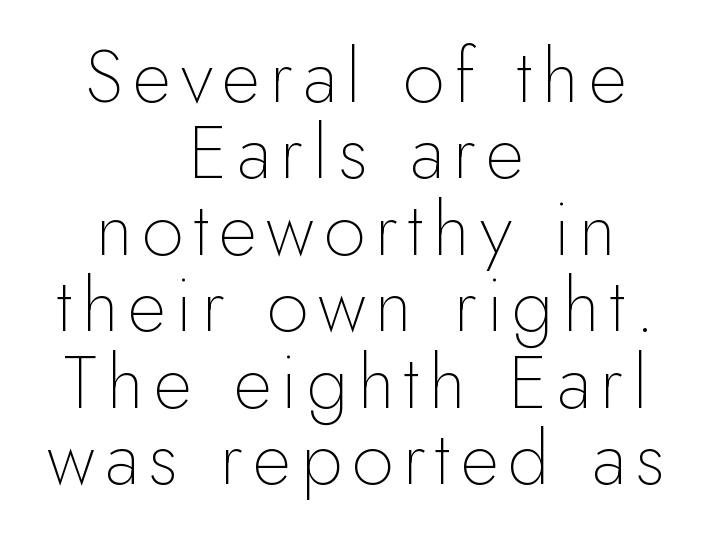
The image shows 75 px thin sans-serif type, upright; set centered, tight line spacing (1.02x), not underlined; low stroke contrast and a small x-height.
